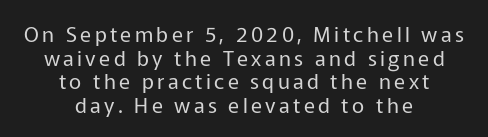
The image shows 21 px text type, upright; set centered, tight line spacing (1.12x), not underlined.
